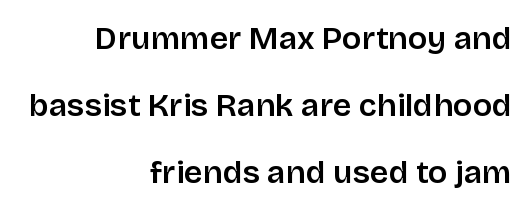
Q: Is the text bold? A: Semi-bold.
Q: Is the text italic (slanted)? A: No, it is upright.
Q: Is the typeface a serif or a sans-serif typeface? A: Sans-serif.
Q: Is the text underlined? A: No.
Q: How is the paragraph aligned? A: Right-aligned.
Q: Is the spacing between letters normal or unusually wide? A: Normal.
Q: Is the spacing between lines tight, normal or loose? A: Loose.
Q: Width (condensed, normal, or wide)? A: Normal.
Q: Stroke contrast? A: Low.
Q: x-height? A: Large.
Q: Monospaced? A: No.
